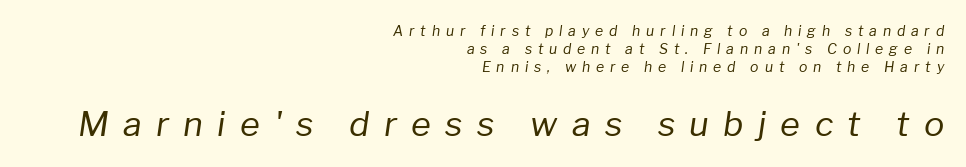
Q: Is the text bold? A: No.
Q: Is the text italic (slanted)? A: Yes, it leans right by about 8 degrees.
Q: Is the text underlined? A: No.
Q: How is the paragraph aligned? A: Right-aligned.
Q: Is the spacing between letters normal or unusually wide? A: Unusually wide.
Q: Is the spacing between lines tight, normal or loose? A: Normal.
Q: Which block of text is set in a larger size, the first (top) or the second (bottom)? A: The second (bottom) one.
Q: Width (condensed, normal, or wide)? A: Normal.
Q: Stroke contrast? A: Low.
Q: x-height? A: Medium.
Q: Monospaced? A: No.
